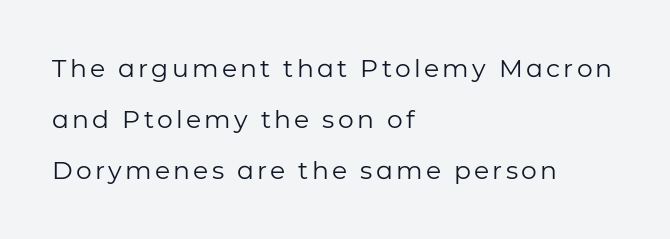
The image shows 25 px text type, upright; set left-aligned, loose line spacing (2.05x), not underlined.
